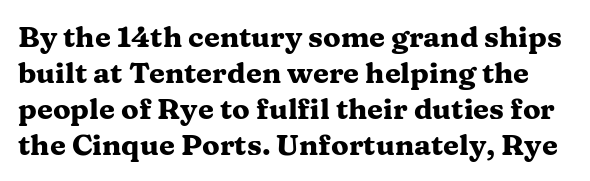
Q: Is the text bold? A: Yes.
Q: Is the text italic (slanted)? A: No, it is upright.
Q: Is the typeface a serif or a sans-serif typeface? A: Serif.
Q: Is the text underlined? A: No.
Q: Is the spacing between letters normal or unusually wide? A: Normal.
Q: Width (condensed, normal, or wide)? A: Wide.
Q: Stroke contrast? A: Medium.
Q: x-height? A: Medium.
Q: Monospaced? A: No.
